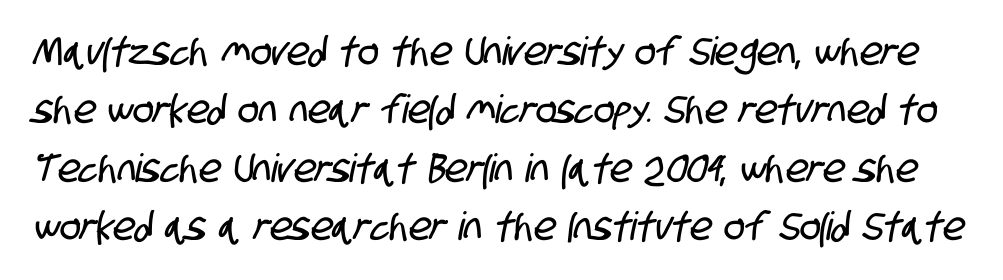
Quick note: interline space is typical. Look at the tracking — it's just the regular setting, nothing added. Looks like regular typesetting: each glyph gets only the width it needs. Rule under the text: the space is simply empty. The text was rendered using a sans face with plain stroke endings.
